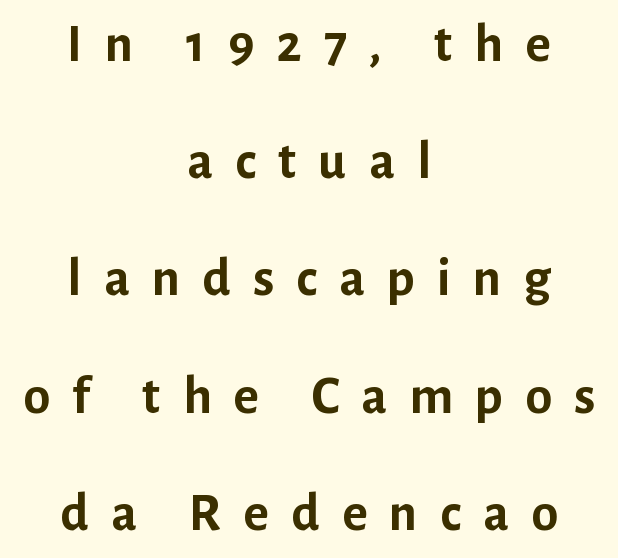
{"serif": "no", "italic": "no", "bold": "yes", "weight": "semibold", "width": "normal", "stroke_contrast": "low", "x_height": "medium", "monospaced": "no", "underline": "no", "align": "center", "line_spacing": "loose", "line_spacing_ratio": 2.17, "letter_spacing": "wide", "letter_spacing_em": 0.41, "glyph_px": 54}
